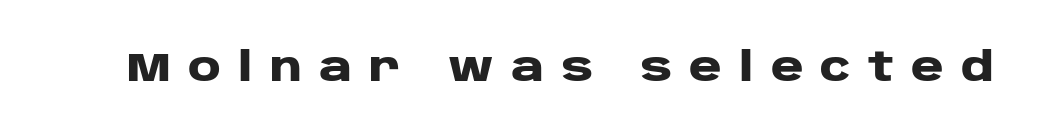
{"serif": "no", "italic": "no", "bold": "yes", "weight": "heavy", "width": "wide", "stroke_contrast": "low", "x_height": "large", "monospaced": "no", "underline": "no", "letter_spacing": "wide", "letter_spacing_em": 0.43, "glyph_px": 40}
